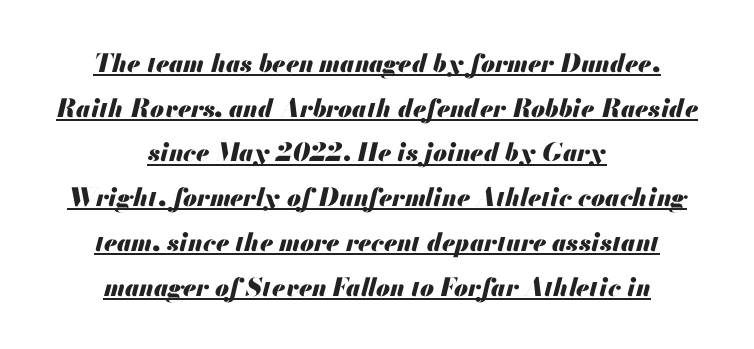
Q: Is the text bold? A: Yes.
Q: Is the text italic (slanted)? A: Yes, it leans right by about 13 degrees.
Q: Is the text underlined? A: Yes.
Q: How is the paragraph aligned? A: Centered.
Q: Is the spacing between letters normal or unusually wide? A: Normal.
